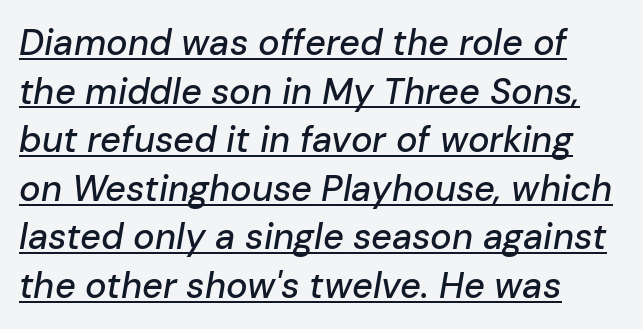
The image shows 36 px text type, italic (leaning right); set left-aligned, normal line spacing (1.35x), normal letter spacing, underlined; low stroke contrast and a medium x-height.
